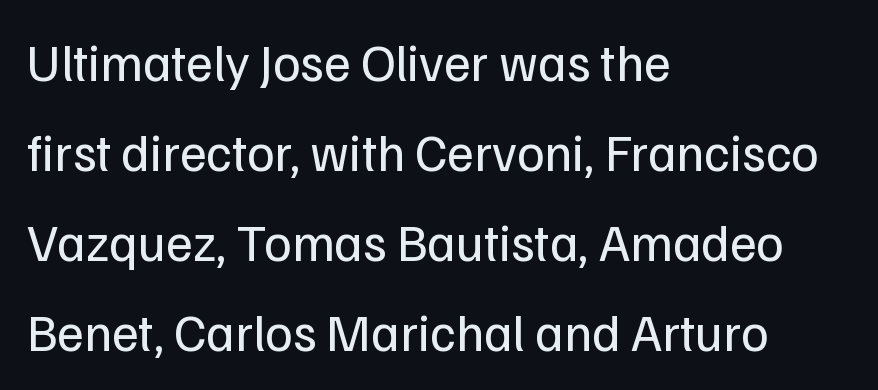
Q: Is the text bold? A: No.
Q: Is the text italic (slanted)? A: No, it is upright.
Q: Is the typeface a serif or a sans-serif typeface? A: Sans-serif.
Q: Is the text underlined? A: No.
Q: How is the paragraph aligned? A: Left-aligned.
Q: Is the spacing between letters normal or unusually wide? A: Normal.
Q: Width (condensed, normal, or wide)? A: Normal.
Q: Stroke contrast? A: Low.
Q: x-height? A: Medium.
Q: Monospaced? A: No.
